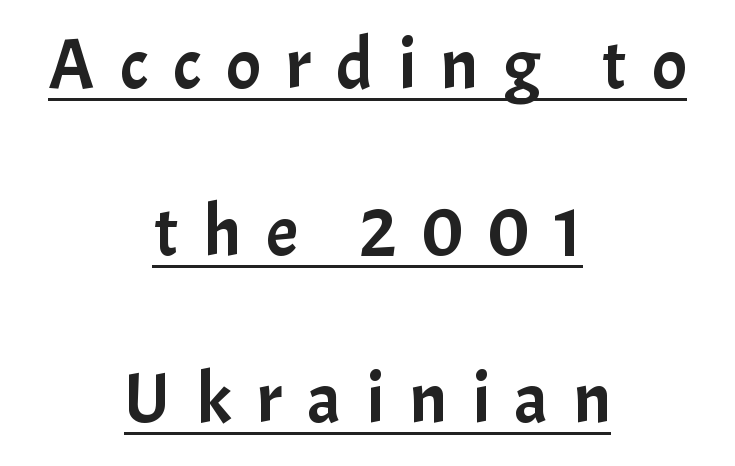
Honestly, the underline is the first thing you notice here. You can tell from the bare stems that sans-serif type was used. Compared with typical body copy, the letter spacing here is much looser. The vertical gap from one line to the next is large. The letters advance in unequal steps, a hallmark of proportional type. Posture: upright roman.
